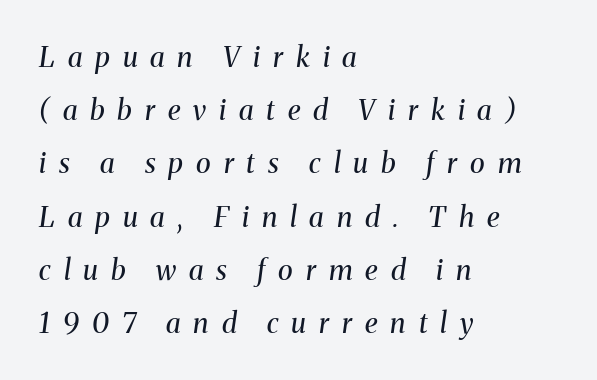
{"serif": "yes", "italic": "yes", "lean": "right", "slant_degrees": 8, "bold": "no", "weight": "regular", "width": "normal", "stroke_contrast": "medium", "x_height": "medium", "monospaced": "no", "underline": "no", "align": "left", "line_spacing": "loose", "line_spacing_ratio": 1.9, "letter_spacing": "wide", "letter_spacing_em": 0.46, "glyph_px": 28}
